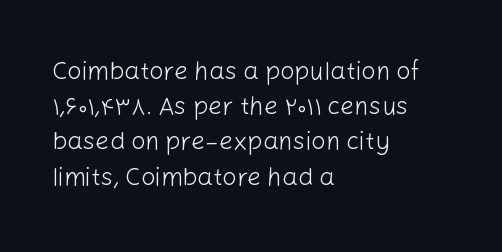
Weight: not bold — regular or lighter. Summary of vertical rhythm: regular, with standard interline spacing. Italic? Not at all — the glyphs are vertical. Words appear dense and cohesive because spacing is normal. Glance below the letters and you will spot only blank space.
